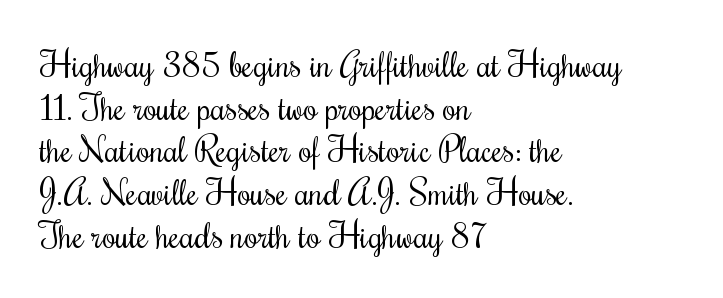
This sample is left-justified, so line endings fall wherever the words run out. Counters stay open thanks to moderate or lighter strokes. The face used here is proportionally spaced, like ordinary book or web type. Underlining? Definitely not there.
